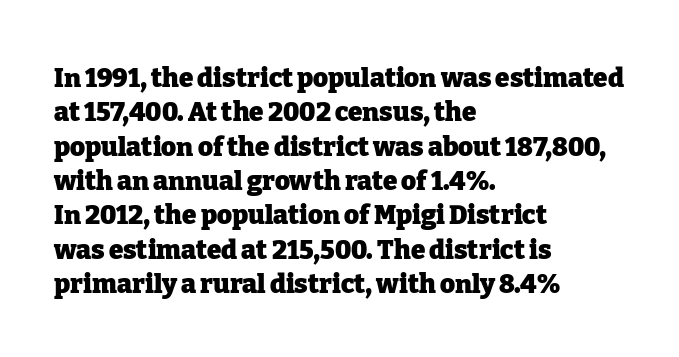
The image shows 26 px bold type, upright; set left-aligned, normal line spacing (1.32x), normal letter spacing, not underlined.
